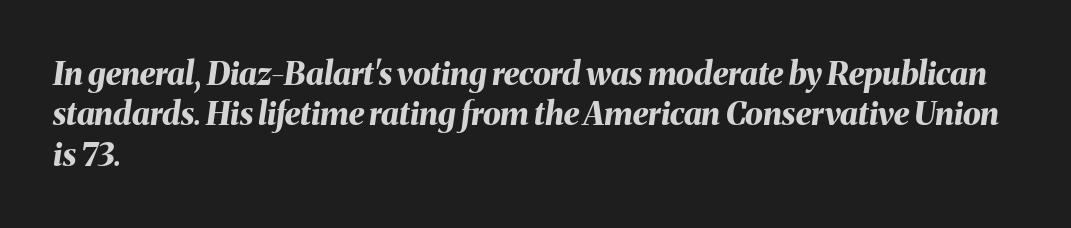
The image shows 32 px bold type, italic (leaning right); set left-aligned, normal line spacing (1.26x), normal letter spacing, not underlined; medium stroke contrast and a medium x-height.
